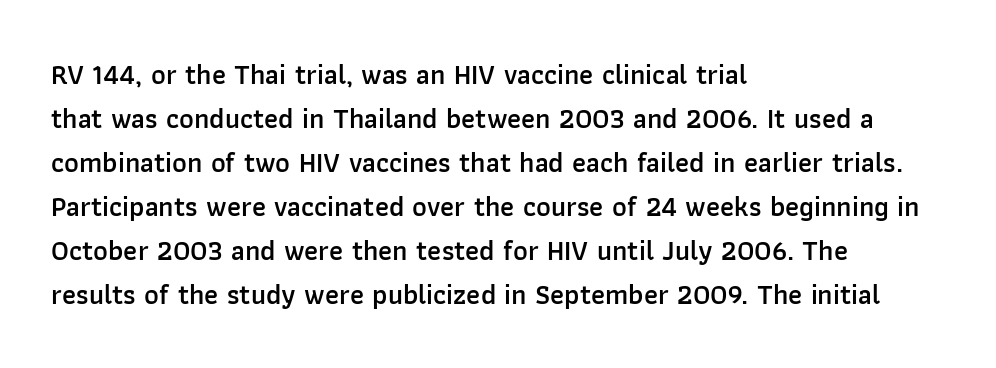
The image shows 28 px semibold sans-serif type, upright; set left-aligned, normal line spacing (1.57x), normal letter spacing, not underlined; low stroke contrast and a medium x-height.
